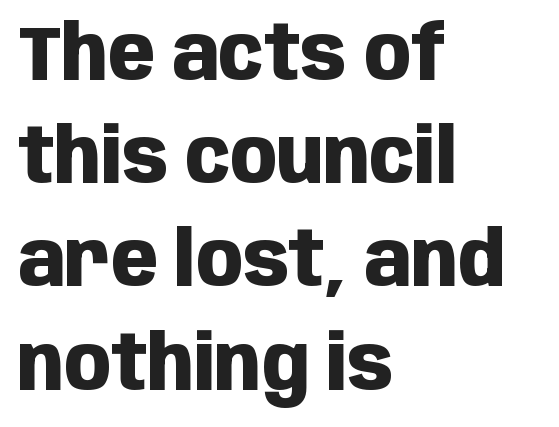
Q: Is the text bold? A: Yes.
Q: Is the text italic (slanted)? A: No, it is upright.
Q: Is the typeface a serif or a sans-serif typeface? A: Sans-serif.
Q: Is the text underlined? A: No.
Q: How is the paragraph aligned? A: Left-aligned.
Q: Is the spacing between letters normal or unusually wide? A: Normal.
Q: Is the spacing between lines tight, normal or loose? A: Normal.
Q: Width (condensed, normal, or wide)? A: Condensed.
Q: Stroke contrast? A: Low.
Q: x-height? A: Large.
Q: Monospaced? A: No.
